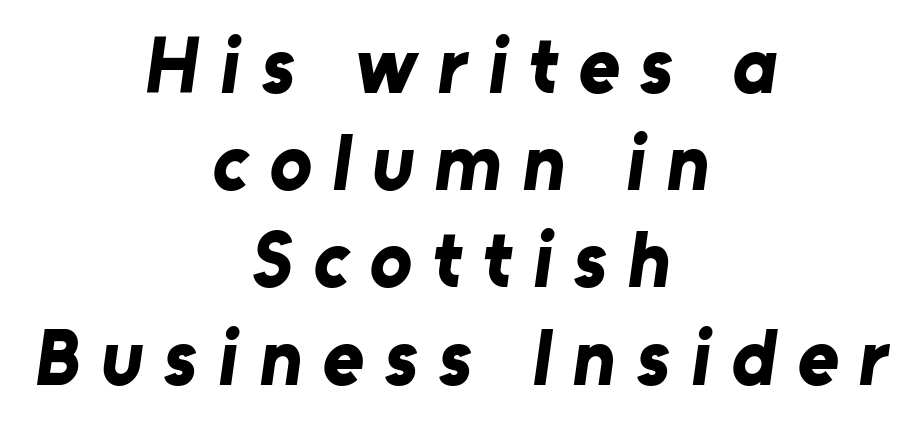
Q: Is the text bold? A: Yes.
Q: Is the typeface a serif or a sans-serif typeface? A: Sans-serif.
Q: Is the text underlined? A: No.
Q: How is the paragraph aligned? A: Centered.
Q: Is the spacing between letters normal or unusually wide? A: Unusually wide.
Q: Width (condensed, normal, or wide)? A: Normal.
Q: Stroke contrast? A: Low.
Q: x-height? A: Medium.
Q: Monospaced? A: No.
